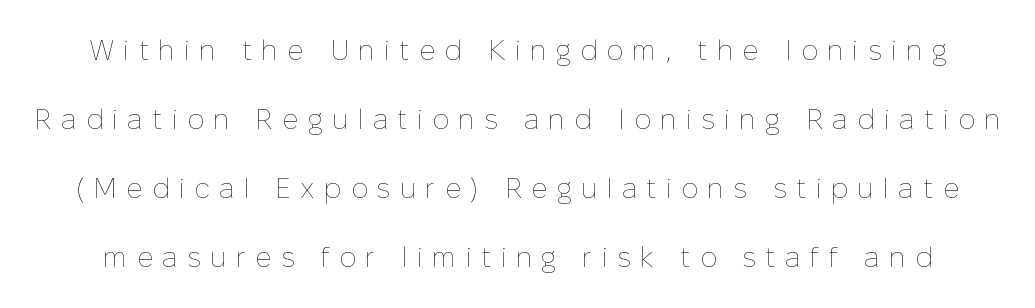
The image shows 28 px thin type, upright; set loose line spacing (2.47x), unusually wide letter spacing (+0.33 em), not underlined; low stroke contrast and a medium x-height.
